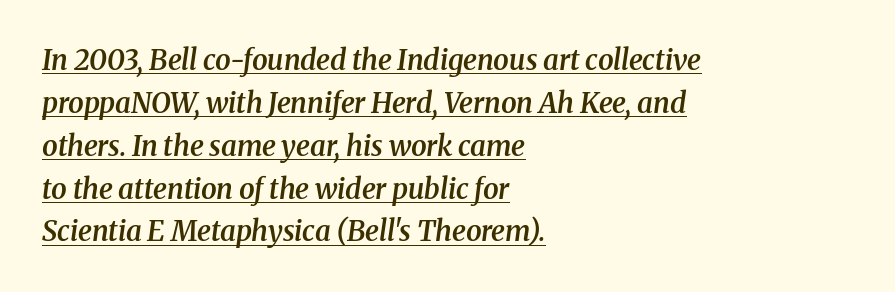
The image shows 28 px semibold serif type, italic (leaning right); set left-aligned, normal line spacing (1.53x), normal letter spacing, underlined; medium stroke contrast and a medium x-height.
